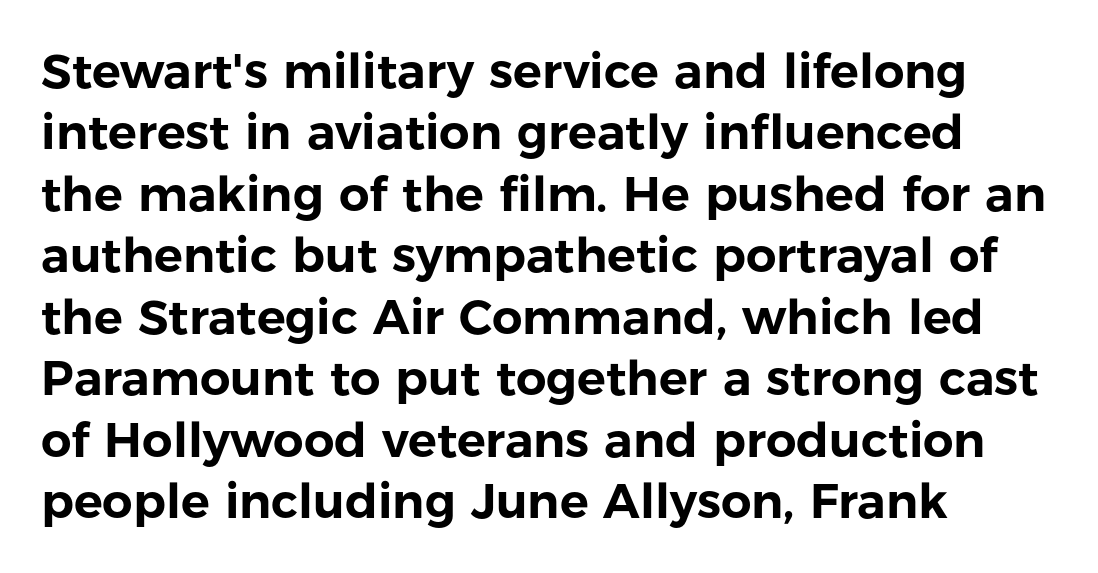
Q: Is the text italic (slanted)? A: No, it is upright.
Q: Is the typeface a serif or a sans-serif typeface? A: Sans-serif.
Q: Is the text underlined? A: No.
Q: How is the paragraph aligned? A: Left-aligned.
Q: Is the spacing between letters normal or unusually wide? A: Normal.
Q: Is the spacing between lines tight, normal or loose? A: Normal.
Q: Width (condensed, normal, or wide)? A: Normal.
Q: Stroke contrast? A: Low.
Q: x-height? A: Medium.
Q: Monospaced? A: No.
